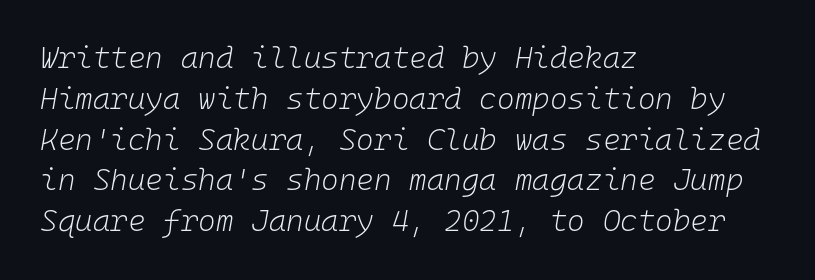
Q: Is the text bold? A: No.
Q: Is the text italic (slanted)? A: Yes, it leans right by about 10 degrees.
Q: Is the text underlined? A: No.
Q: How is the paragraph aligned? A: Left-aligned.
Q: Is the spacing between letters normal or unusually wide? A: Normal.
Q: Is the spacing between lines tight, normal or loose? A: Normal.
Q: Width (condensed, normal, or wide)? A: Normal.
Q: Stroke contrast? A: Low.
Q: x-height? A: Medium.
Q: Monospaced? A: Yes.
